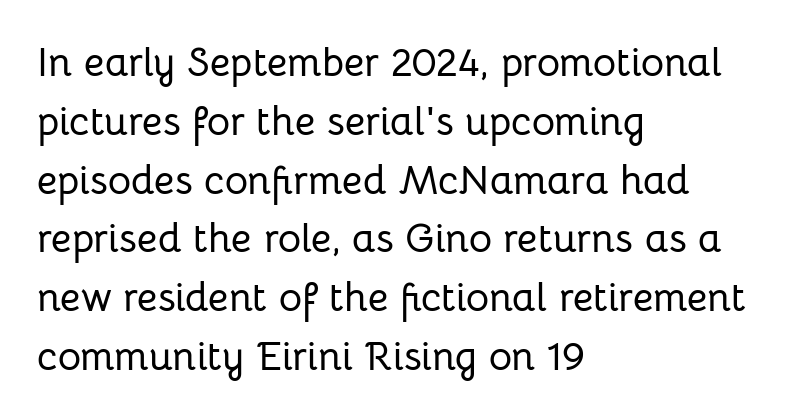
The image shows 40 px sans-serif type, upright; set left-aligned, normal line spacing (1.47x), normal letter spacing, not underlined; low stroke contrast and a medium x-height.
